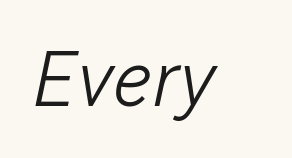
There is no visible air inserted between adjacent glyphs. Rendered with sloped, italic letterforms. A light-to-regular cut is what we see here. This sample has the flowing, uneven cadence of proportional lettering. Each row of text sits above clean, open space.
